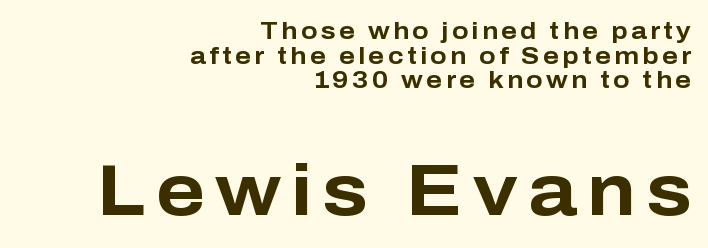
{"serif": "no", "italic": "no", "bold": "yes", "weight": "bold", "width": "normal", "stroke_contrast": "low", "x_height": "medium", "monospaced": "no", "underline": "no", "align": "right", "line_spacing": "tight", "line_spacing_ratio": 1.03, "larger_block": "second", "size_ratio": 3.04, "glyph_px": 73}
